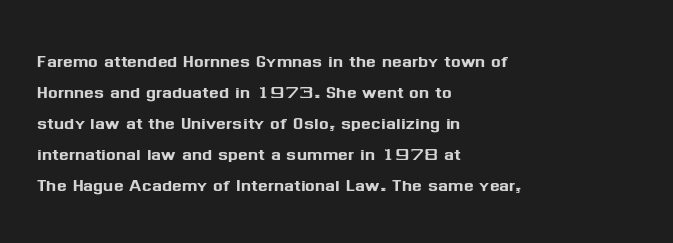
{"italic": "no", "underline": "no", "align": "left", "line_spacing": "normal", "line_spacing_ratio": 1.35, "letter_spacing": "normal", "letter_spacing_em": 0.0, "glyph_px": 23}
